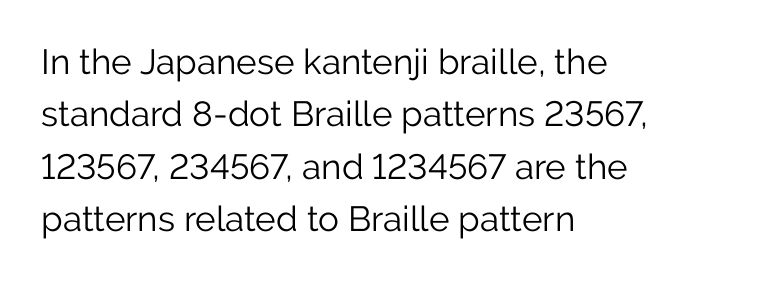
The image shows 35 px light sans-serif type, upright; set left-aligned, normal line spacing (1.5x), normal letter spacing, not underlined; low stroke contrast and a medium x-height.
